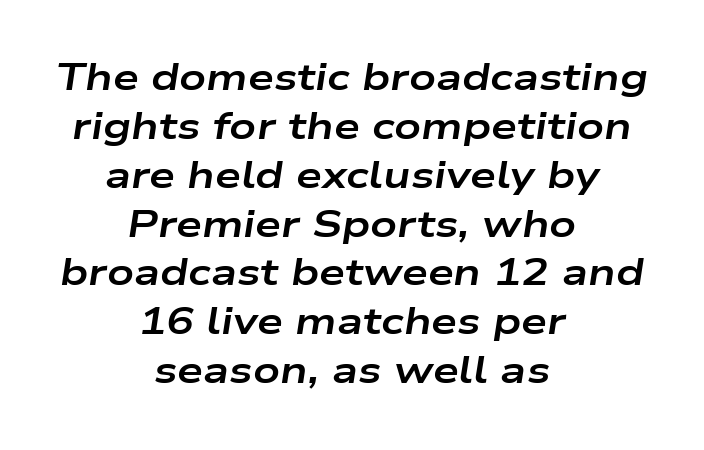
{"italic": "yes", "lean": "right", "slant_degrees": 9, "bold": "yes", "weight": "bold", "width": "wide", "stroke_contrast": "low", "x_height": "medium", "monospaced": "no", "underline": "no", "align": "center", "line_spacing": "normal", "line_spacing_ratio": 1.32, "letter_spacing": "normal", "letter_spacing_em": 0.0, "glyph_px": 37}
